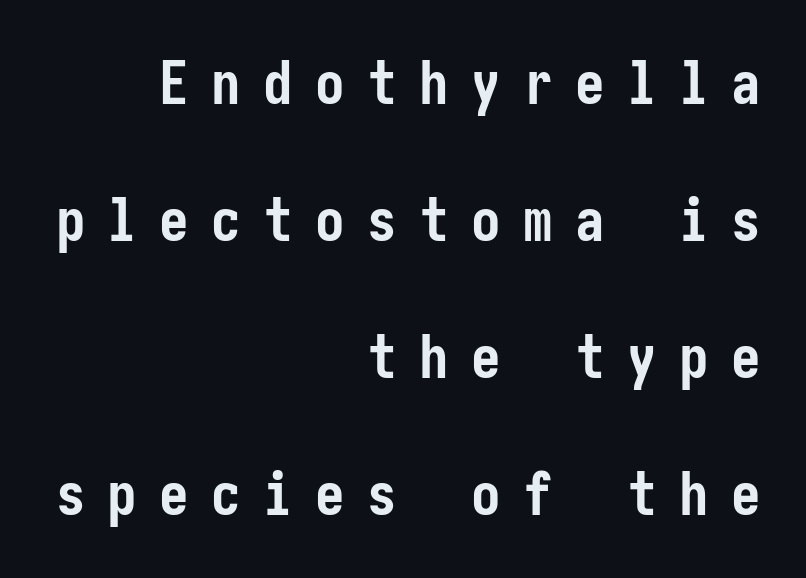
The image shows 59 px semibold, condensed sans-serif type, upright; set right-aligned, loose line spacing (2.32x), unusually wide letter spacing (+0.38 em), not underlined; low stroke contrast and a medium x-height.
